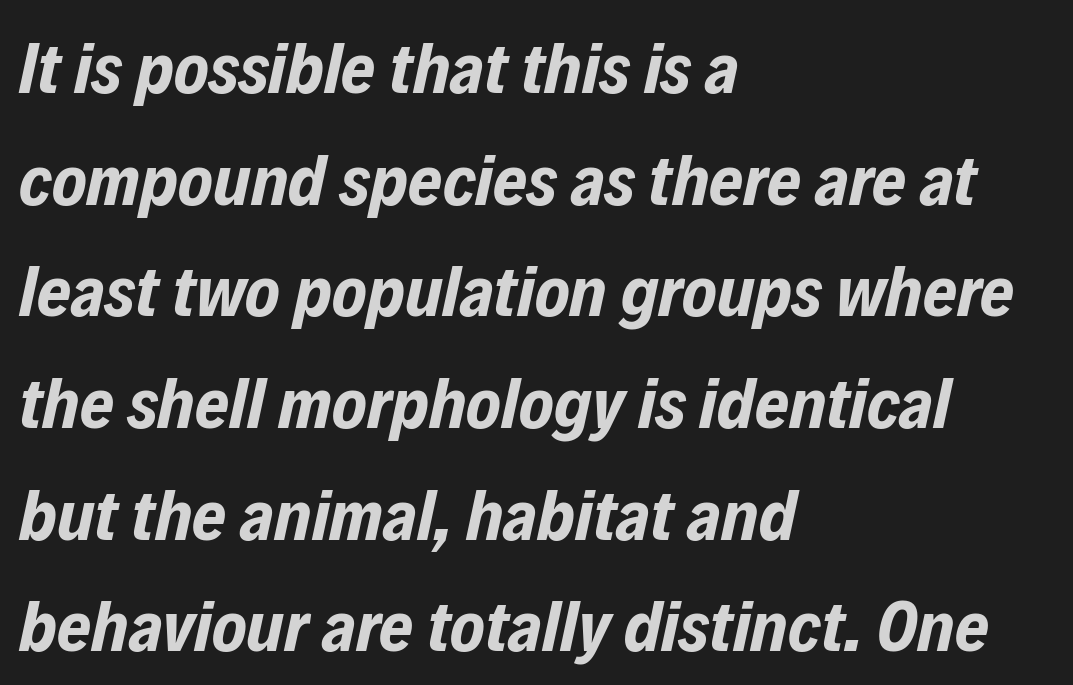
{"italic": "yes", "lean": "right", "slant_degrees": 12, "bold": "yes", "weight": "bold", "width": "condensed", "stroke_contrast": "low", "x_height": "medium", "monospaced": "no", "underline": "no", "align": "left", "line_spacing": "normal", "line_spacing_ratio": 1.53, "letter_spacing": "normal", "letter_spacing_em": 0.0, "glyph_px": 73}
